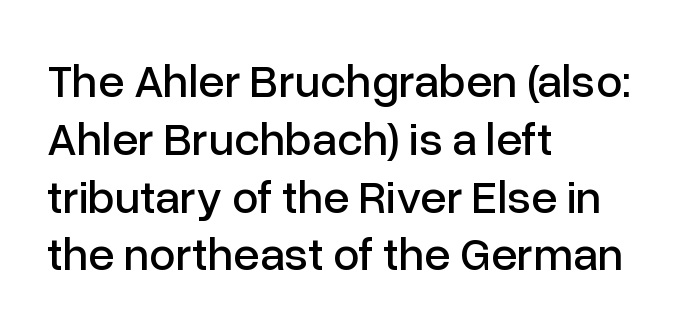
Q: Is the text italic (slanted)? A: No, it is upright.
Q: Is the typeface a serif or a sans-serif typeface? A: Sans-serif.
Q: Is the text underlined? A: No.
Q: How is the paragraph aligned? A: Left-aligned.
Q: Is the spacing between letters normal or unusually wide? A: Normal.
Q: Width (condensed, normal, or wide)? A: Normal.
Q: Stroke contrast? A: Low.
Q: x-height? A: Medium.
Q: Monospaced? A: No.
